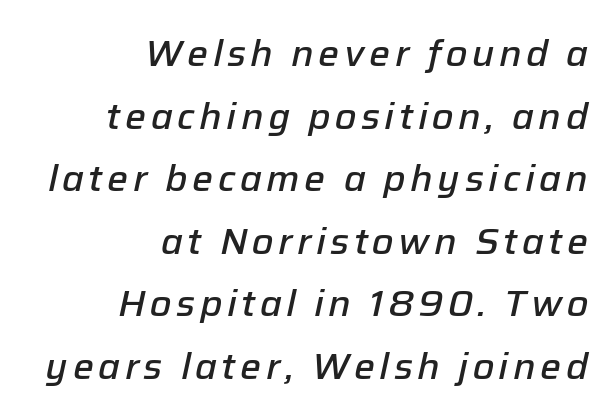
Q: Is the text bold? A: Semi-bold.
Q: Is the text italic (slanted)? A: Yes, it leans right by about 12 degrees.
Q: Is the text underlined? A: No.
Q: How is the paragraph aligned? A: Right-aligned.
Q: Is the spacing between lines tight, normal or loose? A: Normal.
Q: Width (condensed, normal, or wide)? A: Normal.
Q: Stroke contrast? A: Low.
Q: x-height? A: Medium.
Q: Monospaced? A: No.
